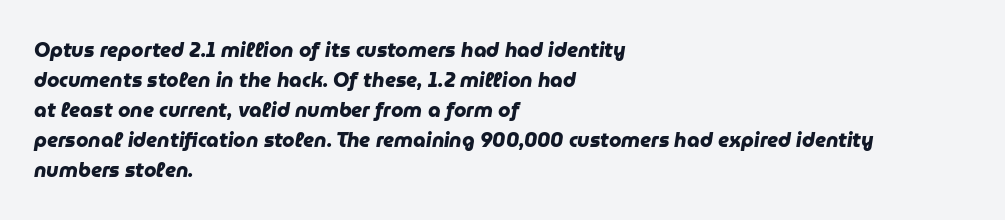
The image shows 20 px bold type; set left-aligned, normal line spacing (1.5x), normal letter spacing, not underlined.
